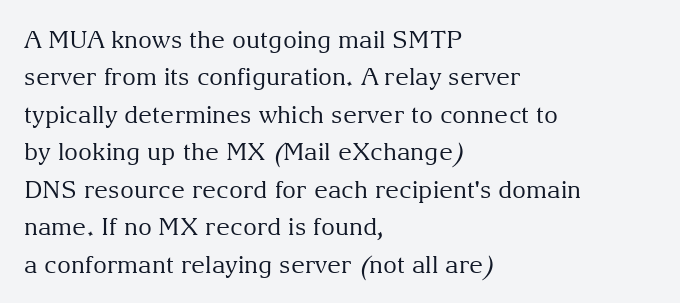
Q: Is the text bold? A: No.
Q: Is the text italic (slanted)? A: No, it is upright.
Q: Is the text underlined? A: No.
Q: How is the paragraph aligned? A: Left-aligned.
Q: Is the spacing between letters normal or unusually wide? A: Normal.
Q: Is the spacing between lines tight, normal or loose? A: Normal.
